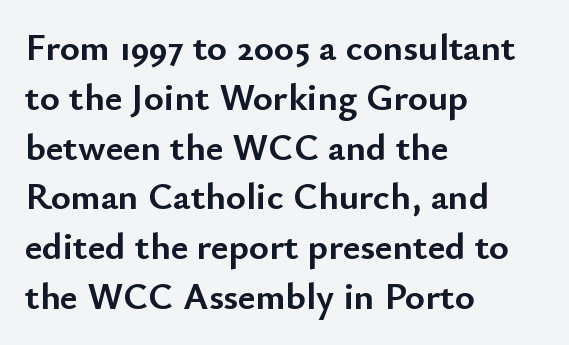
The image shows 38 px semibold sans-serif type, upright; set left-aligned, normal line spacing (1.31x), normal letter spacing, not underlined; low stroke contrast and a small x-height.
